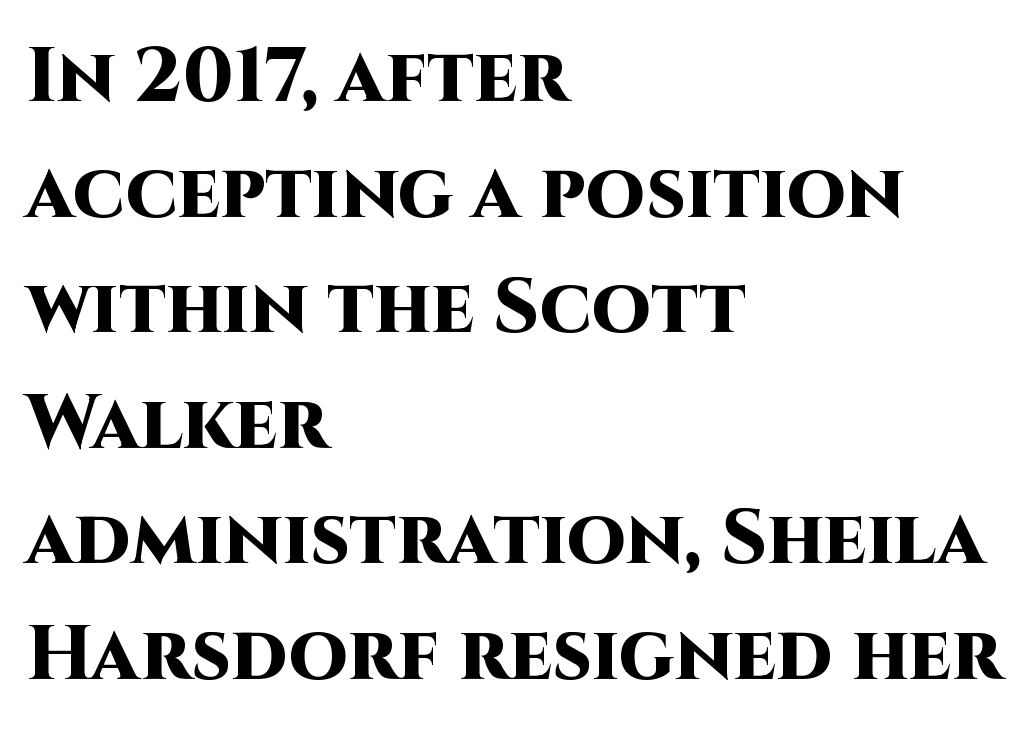
{"serif": "no", "italic": "no", "bold": "yes", "weight": "heavy", "width": "normal", "stroke_contrast": "high", "x_height": "large", "monospaced": "no", "underline": "no", "align": "left", "line_spacing": "normal", "line_spacing_ratio": 1.52, "letter_spacing": "normal", "letter_spacing_em": 0.0, "glyph_px": 76}
